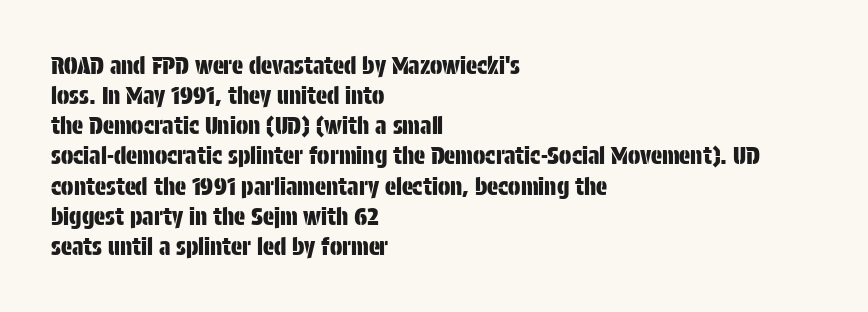
Q: Is the text italic (slanted)? A: No, it is upright.
Q: Is the text underlined? A: No.
Q: How is the paragraph aligned? A: Left-aligned.
Q: Is the spacing between letters normal or unusually wide? A: Normal.
Q: Is the spacing between lines tight, normal or loose? A: Normal.
